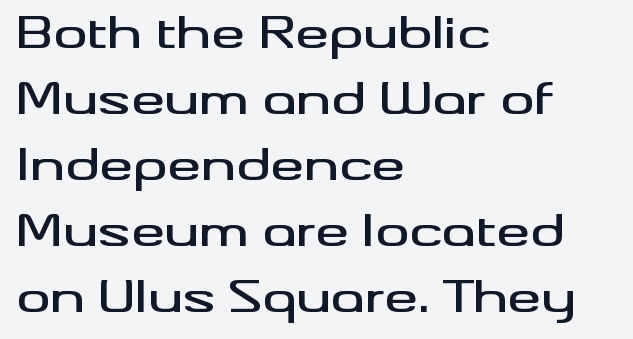
Q: Is the text italic (slanted)? A: No, it is upright.
Q: Is the typeface a serif or a sans-serif typeface? A: Sans-serif.
Q: Is the text underlined? A: No.
Q: How is the paragraph aligned? A: Left-aligned.
Q: Is the spacing between letters normal or unusually wide? A: Normal.
Q: Is the spacing between lines tight, normal or loose? A: Normal.
Q: Width (condensed, normal, or wide)? A: Wide.
Q: Stroke contrast? A: Medium.
Q: x-height? A: Small.
Q: Monospaced? A: No.
